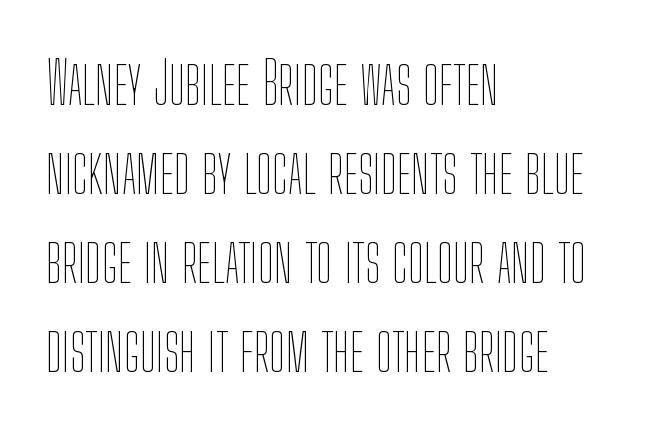
{"italic": "no", "bold": "no", "weight": "thin", "width": "condensed", "stroke_contrast": "low", "x_height": "medium", "monospaced": "no", "underline": "no", "align": "left", "line_spacing": "normal", "line_spacing_ratio": 1.51, "letter_spacing": "normal", "letter_spacing_em": 0.0, "glyph_px": 59}
